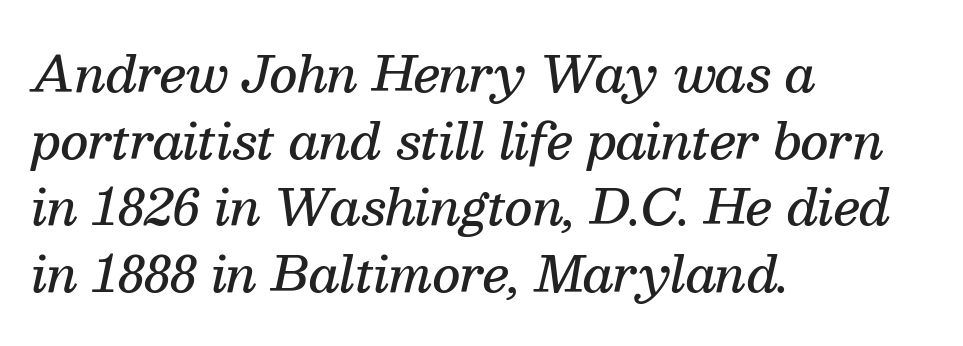
Each letter keeps its own natural width here, so spacing adapts to shape. Tall strokes in this sample are angled rather than plumb. The rows are spaced the way most documents space them. Firm but not heavy-handed strokes: this text is semibold. The rendering shows small feet on the letterforms — a serif design.
